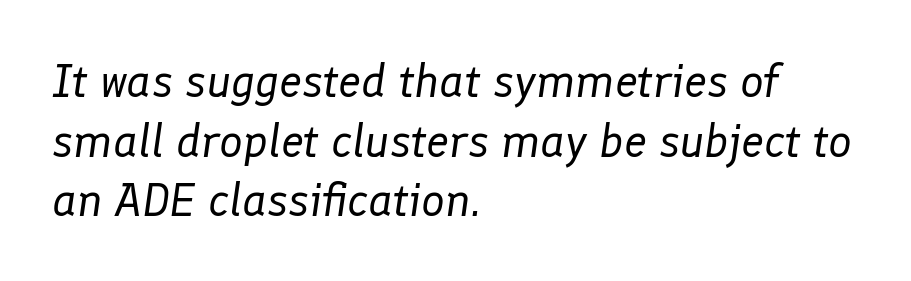
The image shows 47 px regular-weight type, italic (leaning right); set left-aligned, normal line spacing (1.27x), normal letter spacing, not underlined; low stroke contrast and a medium x-height.
